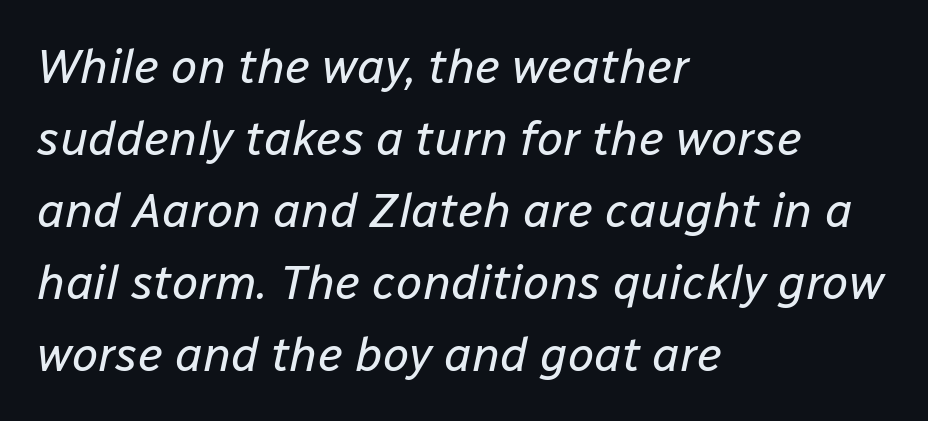
Q: Is the text bold? A: No.
Q: Is the text italic (slanted)? A: Yes, it leans right by about 12 degrees.
Q: Is the text underlined? A: No.
Q: How is the paragraph aligned? A: Left-aligned.
Q: Is the spacing between letters normal or unusually wide? A: Normal.
Q: Is the spacing between lines tight, normal or loose? A: Normal.
Q: Width (condensed, normal, or wide)? A: Normal.
Q: Stroke contrast? A: Low.
Q: x-height? A: Medium.
Q: Monospaced? A: No.
